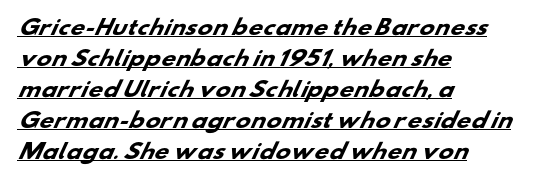
These lines sit exactly where default settings would place them. Horizontally, the lines are justified to the leading edge only. The rendering uses the underline text-decoration. I'd describe the lettering as bold — thick and assertive.
